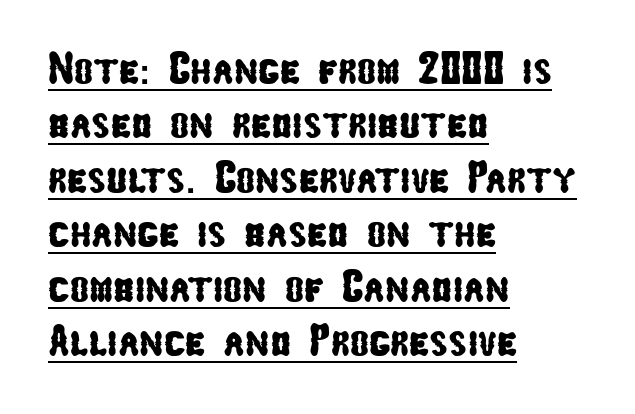
{"serif": "no", "width": "condensed", "stroke_contrast": "low", "x_height": "medium", "monospaced": "no", "underline": "yes", "align": "left", "line_spacing_ratio": 1.21, "letter_spacing": "normal", "letter_spacing_em": 0.0, "glyph_px": 45}
